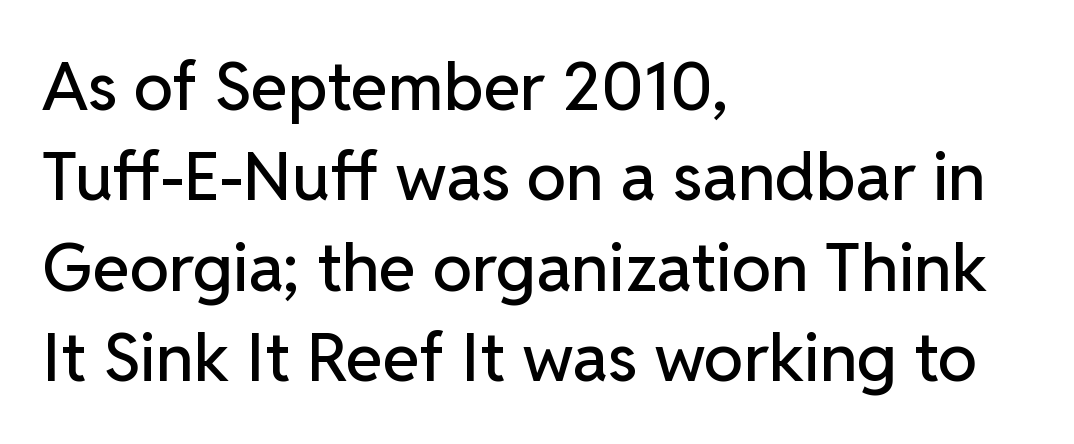
Q: Is the text italic (slanted)? A: No, it is upright.
Q: Is the typeface a serif or a sans-serif typeface? A: Sans-serif.
Q: Is the text underlined? A: No.
Q: How is the paragraph aligned? A: Left-aligned.
Q: Is the spacing between letters normal or unusually wide? A: Normal.
Q: Is the spacing between lines tight, normal or loose? A: Normal.
Q: Width (condensed, normal, or wide)? A: Normal.
Q: Stroke contrast? A: Low.
Q: x-height? A: Medium.
Q: Monospaced? A: No.
